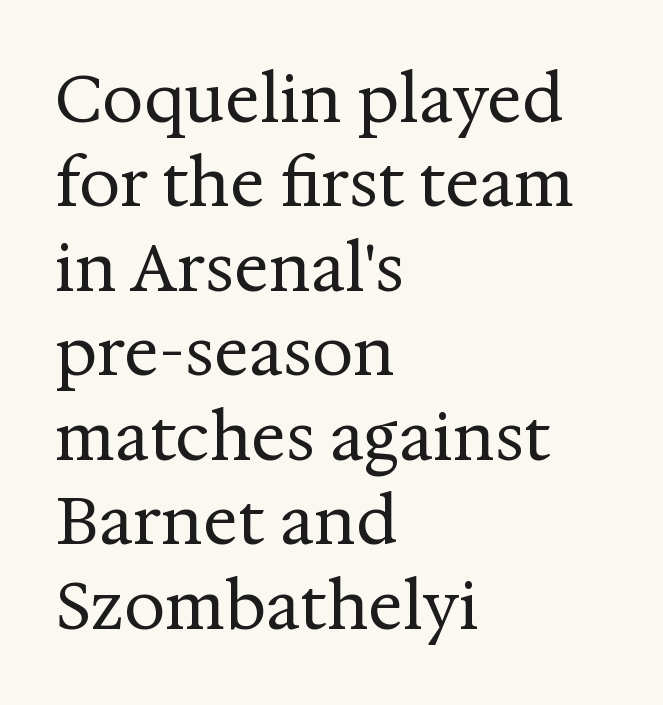
Plain, unruled lines of type. The passage is arranged the way most books set body copy — flush left. Font category for this specimen: serif. Posture: straight, roman, zero tilt. Honestly, the letter spacing is just normal — you wouldn't notice it. A typesetter would call this leading conventional body-copy spacing.
